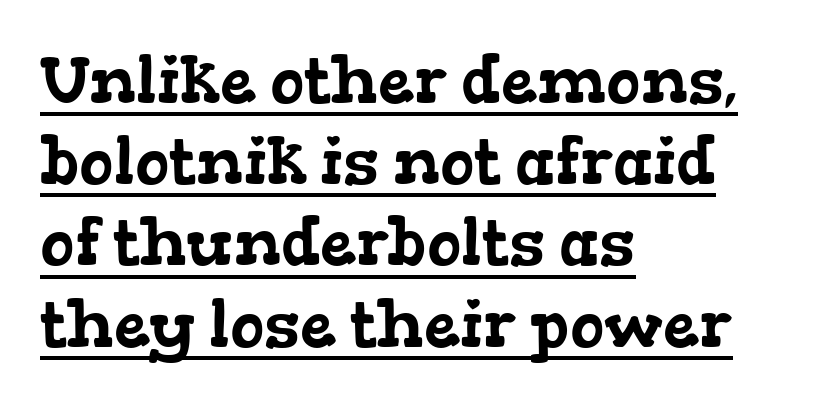
{"serif": "yes", "width": "wide", "stroke_contrast": "low", "x_height": "medium", "monospaced": "no", "underline": "yes", "align": "left", "line_spacing": "normal", "line_spacing_ratio": 1.25, "letter_spacing": "normal", "letter_spacing_em": 0.0, "glyph_px": 65}
